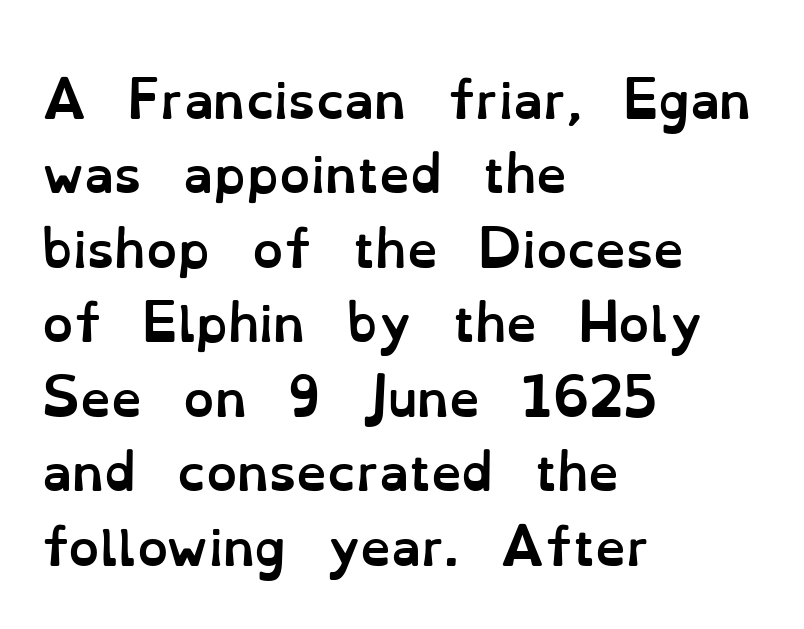
Q: Is the text bold? A: Yes.
Q: Is the text italic (slanted)? A: No, it is upright.
Q: Is the text underlined? A: No.
Q: How is the paragraph aligned? A: Left-aligned.
Q: Is the spacing between letters normal or unusually wide? A: Normal.
Q: Is the spacing between lines tight, normal or loose? A: Normal.
Q: Width (condensed, normal, or wide)? A: Normal.
Q: Stroke contrast? A: Low.
Q: x-height? A: Small.
Q: Monospaced? A: No.
